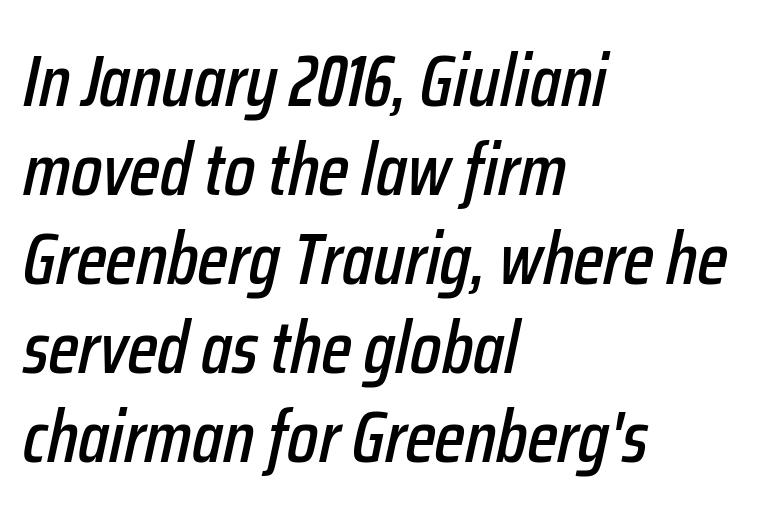
Q: Is the text italic (slanted)? A: Yes, it leans right by about 12 degrees.
Q: Is the text underlined? A: No.
Q: How is the paragraph aligned? A: Left-aligned.
Q: Is the spacing between letters normal or unusually wide? A: Normal.
Q: Width (condensed, normal, or wide)? A: Condensed.
Q: Stroke contrast? A: Low.
Q: x-height? A: Medium.
Q: Monospaced? A: No.
